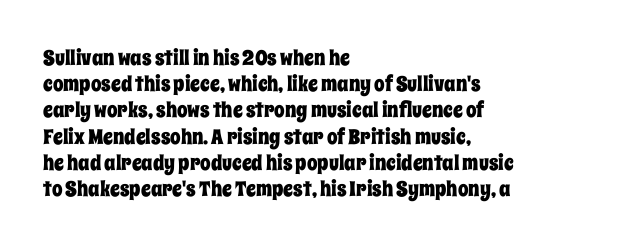
{"italic": "no", "underline": "no", "align": "left", "line_spacing": "normal", "line_spacing_ratio": 1.25, "letter_spacing": "normal", "letter_spacing_em": 0.0, "glyph_px": 21}
